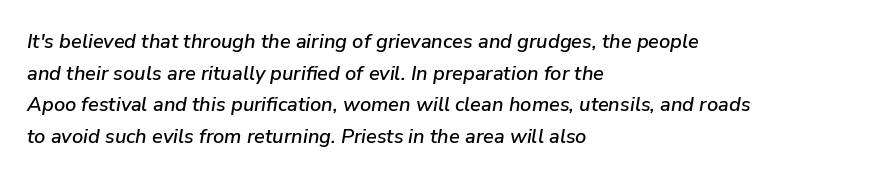
{"italic": "yes", "lean": "right", "slant_degrees": 9, "underline": "no", "align": "left", "line_spacing": "normal", "line_spacing_ratio": 1.58, "letter_spacing": "normal", "letter_spacing_em": 0.0, "glyph_px": 20}
